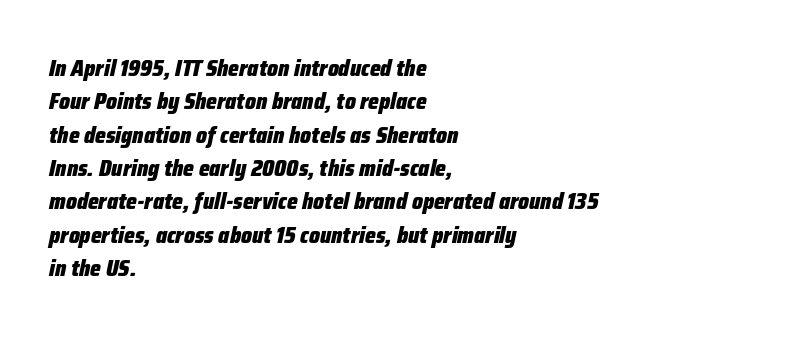
The image shows 23 px bold type, italic (leaning right); set left-aligned, normal line spacing (1.45x), normal letter spacing, not underlined.
